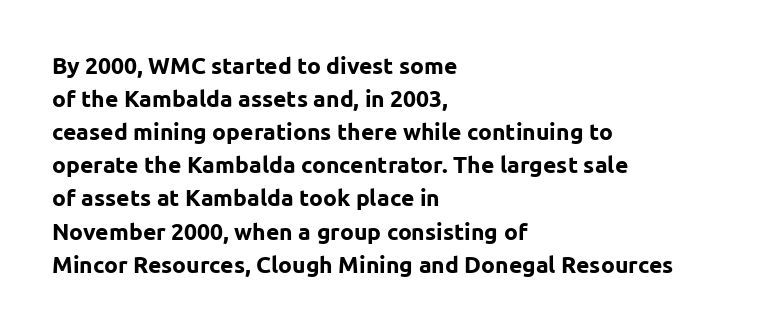
Q: Is the text bold? A: Yes.
Q: Is the text italic (slanted)? A: No, it is upright.
Q: Is the text underlined? A: No.
Q: How is the paragraph aligned? A: Left-aligned.
Q: Is the spacing between letters normal or unusually wide? A: Normal.
Q: Is the spacing between lines tight, normal or loose? A: Normal.
